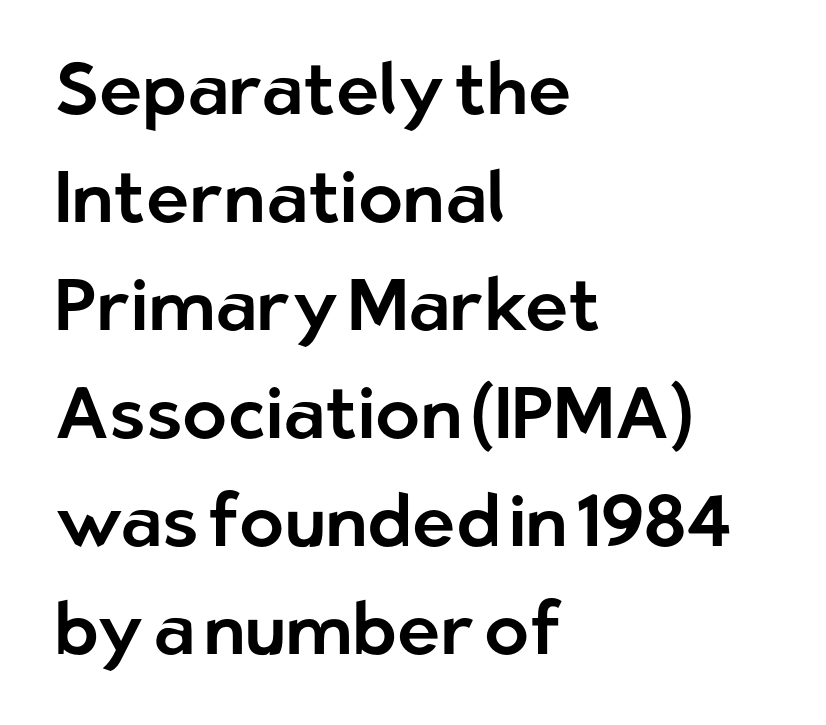
{"serif": "no", "italic": "no", "width": "normal", "stroke_contrast": "low", "x_height": "medium", "monospaced": "no", "underline": "no", "align": "left", "line_spacing": "normal", "line_spacing_ratio": 1.48, "letter_spacing": "normal", "letter_spacing_em": 0.0, "glyph_px": 73}
